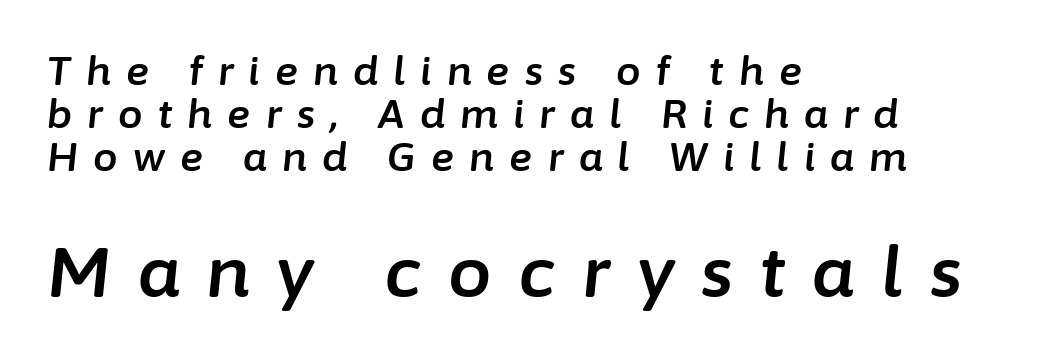
The image shows 69 px text type, italic (leaning right); set left-aligned, tight line spacing (1.1x), unusually wide letter spacing (+0.39 em), not underlined; the second (bottom) block is 1.77x larger; low stroke contrast and a medium x-height.
